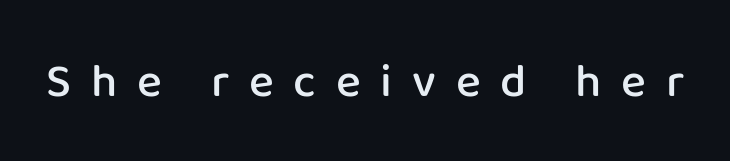
This rendering widens character spacing well past its baseline value. The glyphs are unaccompanied by any horizontal stroke below them. A typesetter would call this proportional, since set widths differ per character. You can tell from the bare stems that sans-serif type was used. The lettering stays uniformly vertical, giving the passage a roman look. In terms of weight, the rendering is demibold, just under bold.
